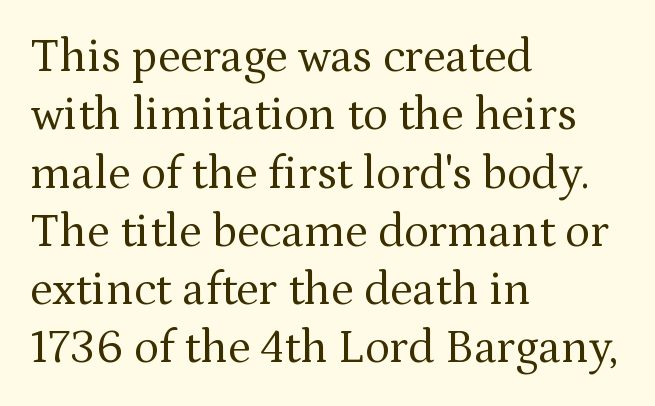
Q: Is the text bold? A: No.
Q: Is the text italic (slanted)? A: No, it is upright.
Q: Is the typeface a serif or a sans-serif typeface? A: Serif.
Q: Is the text underlined? A: No.
Q: How is the paragraph aligned? A: Left-aligned.
Q: Is the spacing between letters normal or unusually wide? A: Normal.
Q: Width (condensed, normal, or wide)? A: Normal.
Q: Stroke contrast? A: Medium.
Q: x-height? A: Medium.
Q: Monospaced? A: No.
